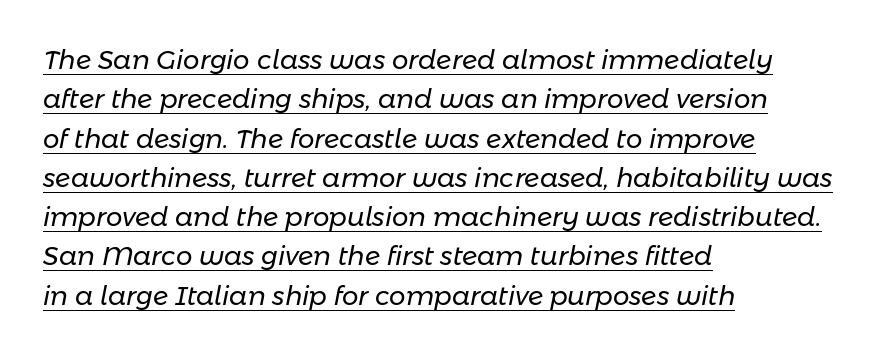
{"italic": "yes", "lean": "right", "slant_degrees": 11, "bold": "no", "underline": "yes", "align": "left", "line_spacing": "normal", "line_spacing_ratio": 1.51, "letter_spacing": "normal", "letter_spacing_em": 0.0, "glyph_px": 26}
